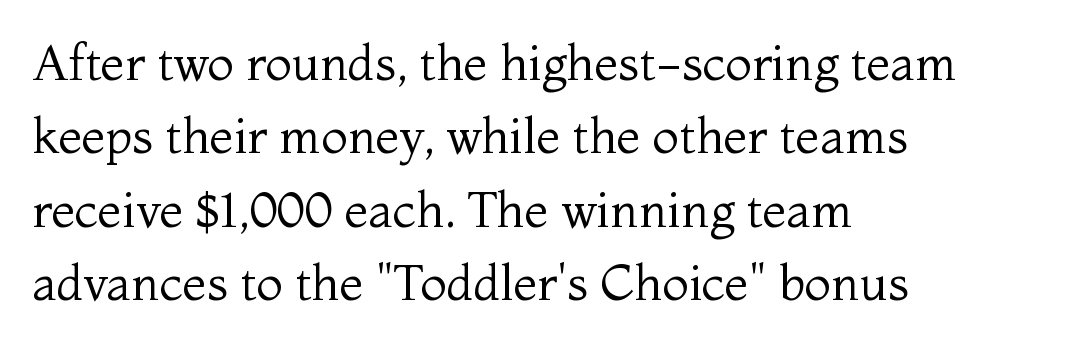
Q: Is the text bold? A: No.
Q: Is the text italic (slanted)? A: No, it is upright.
Q: Is the typeface a serif or a sans-serif typeface? A: Serif.
Q: Is the text underlined? A: No.
Q: How is the paragraph aligned? A: Left-aligned.
Q: Is the spacing between letters normal or unusually wide? A: Normal.
Q: Is the spacing between lines tight, normal or loose? A: Normal.
Q: Width (condensed, normal, or wide)? A: Normal.
Q: Stroke contrast? A: Medium.
Q: x-height? A: Medium.
Q: Monospaced? A: No.
